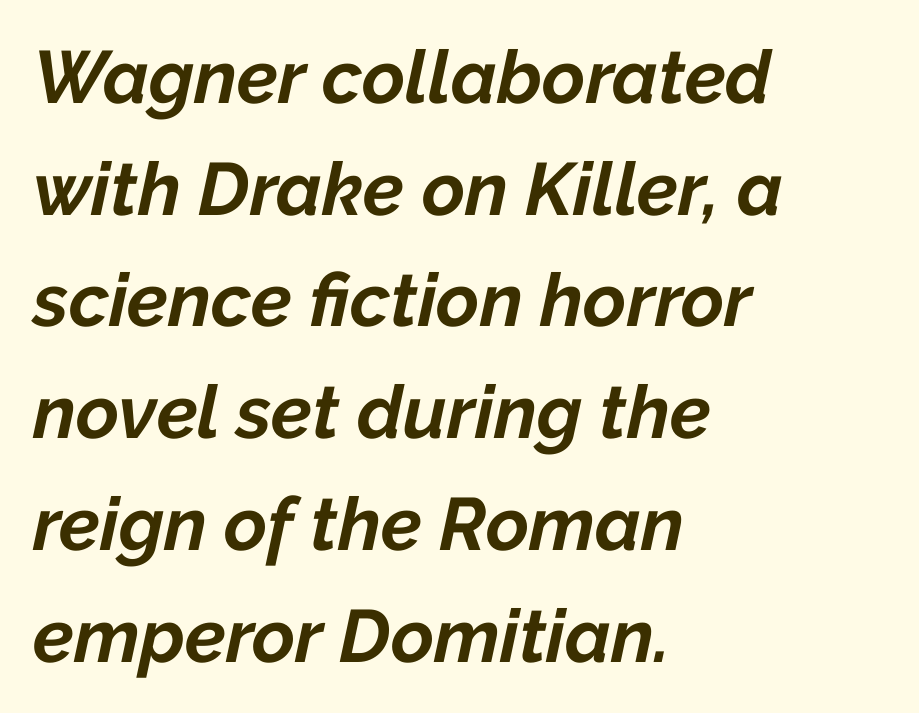
The image shows 74 px bold type, italic (leaning right); set left-aligned, normal line spacing (1.51x), normal letter spacing, not underlined; low stroke contrast and a medium x-height.
